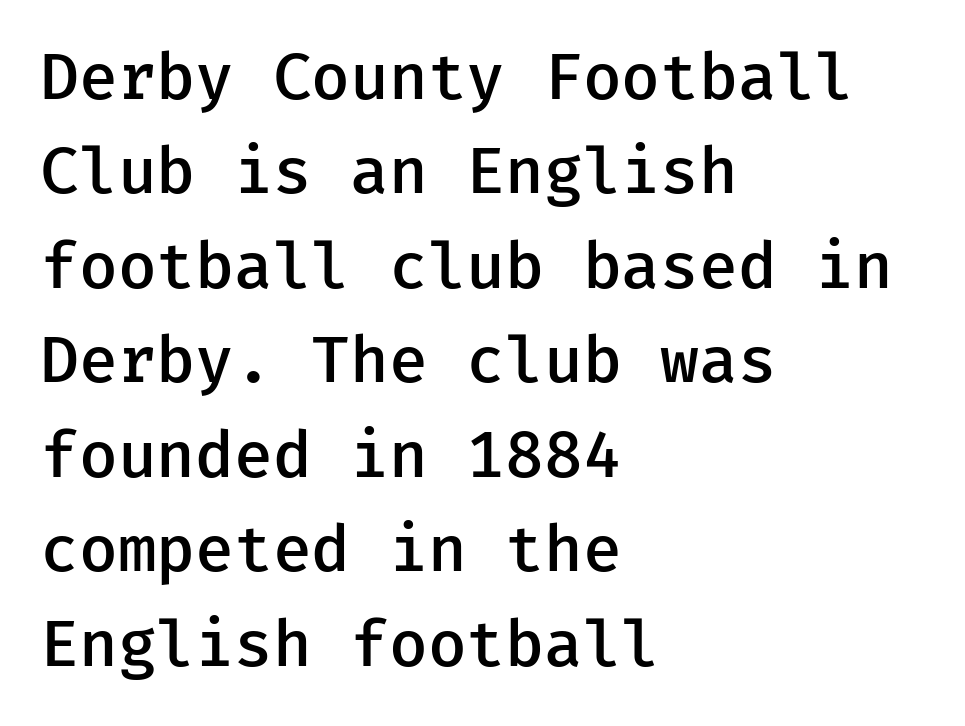
The image shows 63 px semibold sans-serif type, upright, monospaced; set left-aligned, normal line spacing (1.5x), normal letter spacing, not underlined; low stroke contrast and a medium x-height.
